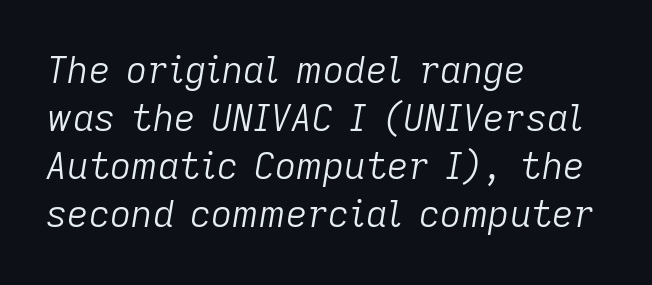
The image shows 37 px light type, italic (leaning right); set left-aligned, normal line spacing (1.3x), normal letter spacing, not underlined; low stroke contrast and a medium x-height.
